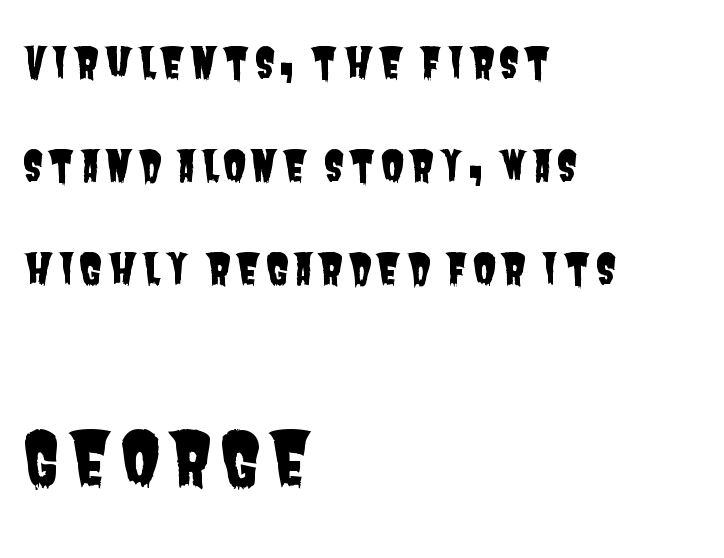
Only glyphs here, with clear space below each row. This is sans-serif lettering, the kind often seen on screens and signage. The composition opens small and finishes big. The vertical gap from one line to the next is large.
